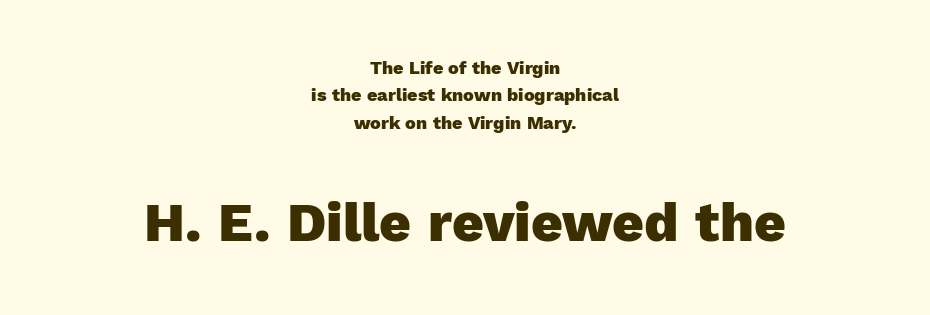
These lines keep a tight, regular rhythm from letter to letter. A centered setting, common on invitations and titles, is used for this passage. The block sitting lower on the canvas is the one with enlarged characters. Stroke thickness is high; the sample reads as a true bold. Notice how descenders clear the ascenders below comfortably — that's standard leading. Varying glyph widths throughout — classic text-font behaviour.
